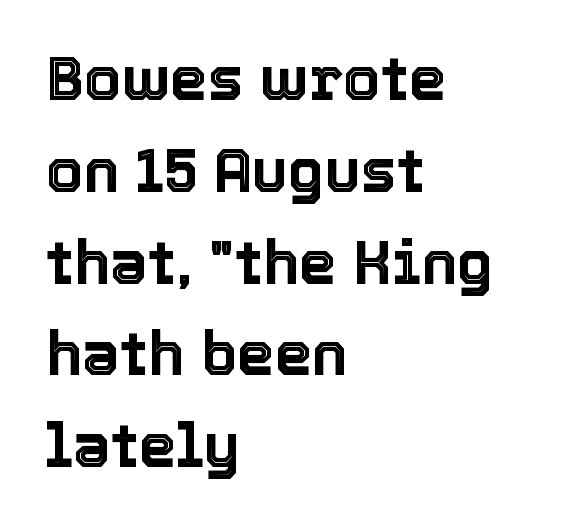
This is roman type, the default non-slanted kind. The foot of each line stays bare and open. The face used here is proportionally spaced, like ordinary book or web type. The rows are spaced the way most documents space them.
